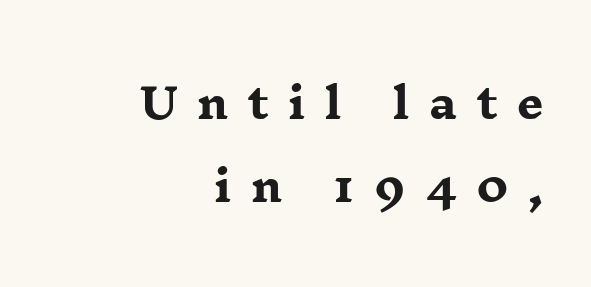
The image shows 42 px heavy, wide serif type, upright; set right-aligned, loose line spacing (1.98x), unusually wide letter spacing (+0.47 em), not underlined; low stroke contrast and a medium x-height.
